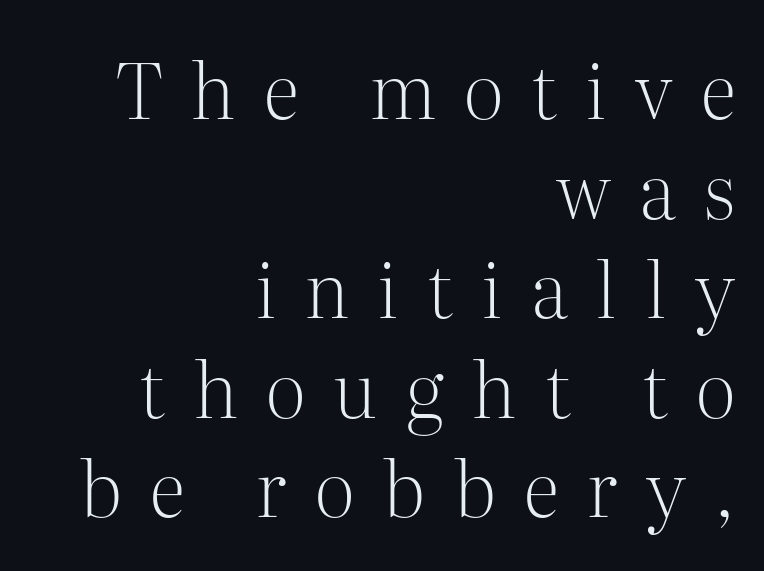
{"serif": "yes", "italic": "no", "bold": "no", "weight": "light", "width": "normal", "stroke_contrast": "medium", "x_height": "medium", "monospaced": "no", "underline": "no", "align": "right", "line_spacing": "normal", "line_spacing_ratio": 1.31, "letter_spacing": "wide", "letter_spacing_em": 0.37, "glyph_px": 76}
